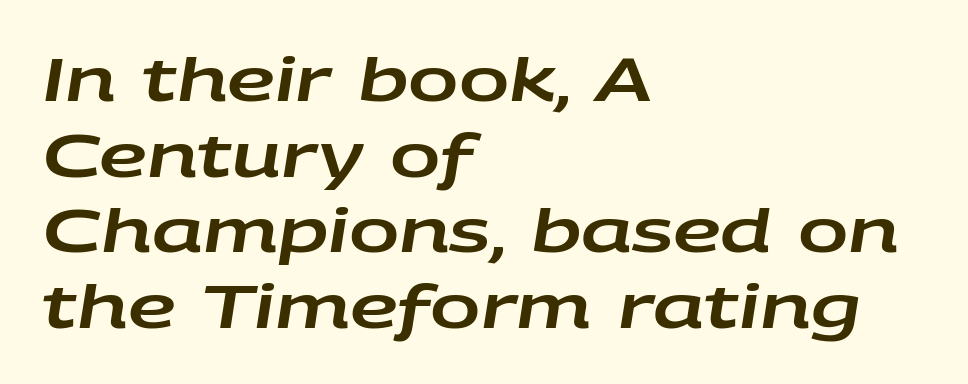
The image shows 60 px wide type, italic (leaning right); set left-aligned, normal line spacing (1.26x), normal letter spacing, not underlined; low stroke contrast and a large x-height.
